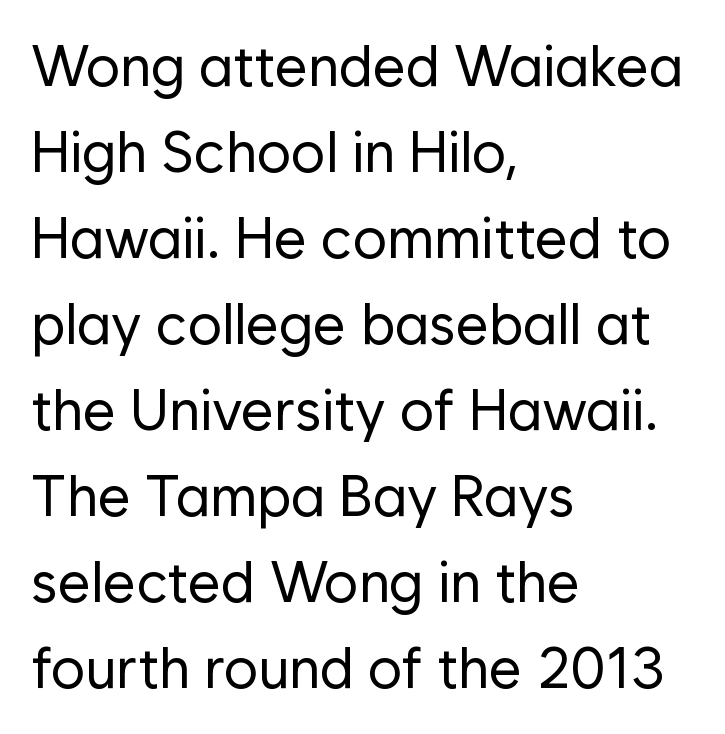
The image shows 57 px regular-weight sans-serif type, upright; set left-aligned, normal line spacing (1.51x), normal letter spacing, not underlined; low stroke contrast and a medium x-height.
